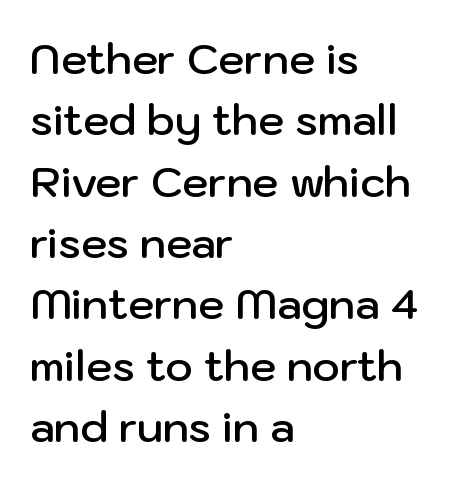
{"serif": "no", "italic": "no", "bold": "semi", "weight": "semibold", "width": "normal", "stroke_contrast": "low", "x_height": "medium", "monospaced": "no", "underline": "no", "align": "left", "line_spacing": "normal", "line_spacing_ratio": 1.46, "letter_spacing": "normal", "letter_spacing_em": 0.0, "glyph_px": 42}
